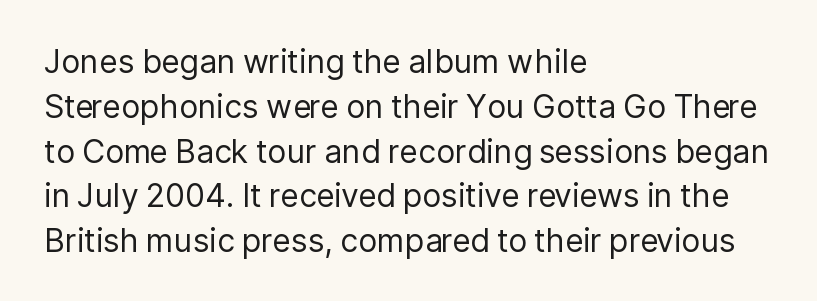
The image shows 32 px regular-weight sans-serif type, upright; set left-aligned, normal line spacing (1.4x), normal letter spacing, not underlined; low stroke contrast and a medium x-height.
